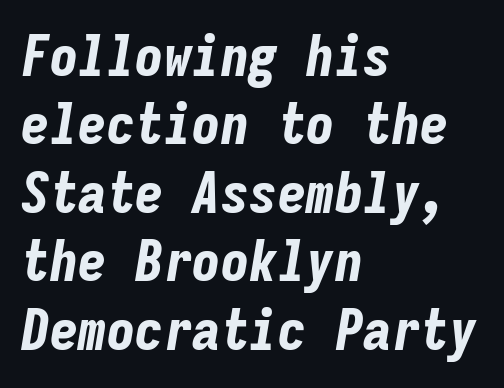
Compared with ordinary roman type, these characters are visibly tilted. A typesetter would call this monospace, since all characters share one set width. Notice how thick the strokes are: this is what a full bold looks like. Check the space under the baseline: it is left empty. All the whitespace from short lines collects on the right.
